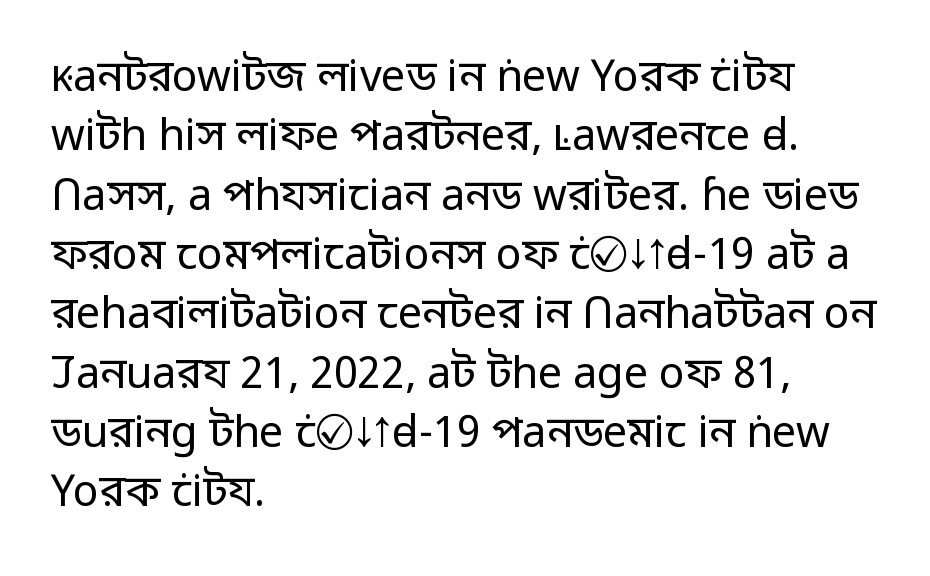
The image shows 43 px regular-weight sans-serif type, upright; set left-aligned, normal line spacing (1.38x), normal letter spacing, not underlined; low stroke contrast and a medium x-height.
